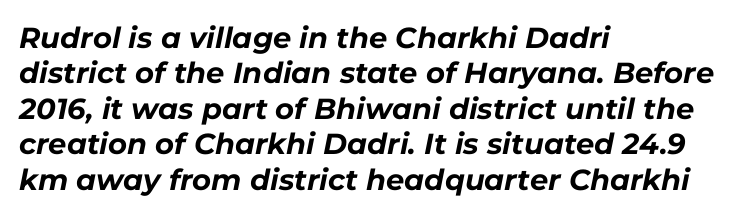
The image shows 29 px bold type, italic (leaning right); set left-aligned, line spacing 1.22x, normal letter spacing, not underlined; low stroke contrast and a medium x-height.
